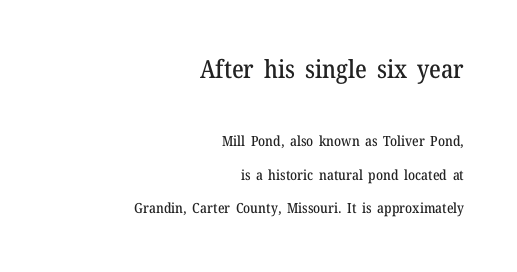
Is the letter spacing exaggerated? No — it looks like the ordinary default. Is the block centered? No — it sits flush against the right margin. Ascenders rise straight up at ninety degrees. Is there much room between lines? Yes — plenty of vertical air separates them. In this sample the first text group is rendered at the bigger scale.
